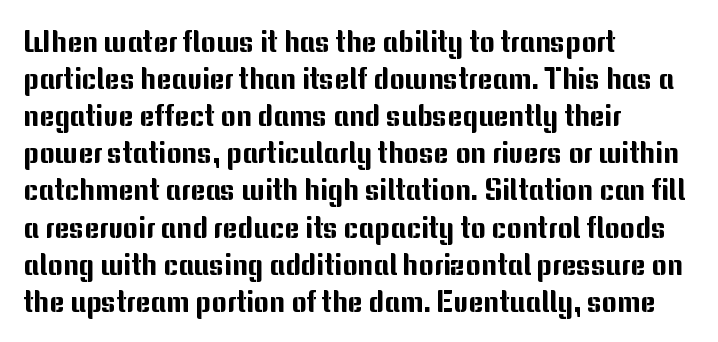
These lines are composed in type without serifs. Leftover space on each line is placed entirely after the last word. Reading down the column, the eye jumps a familiar distance to each next line. You could not count columns in this text — the font is proportionally spaced.
